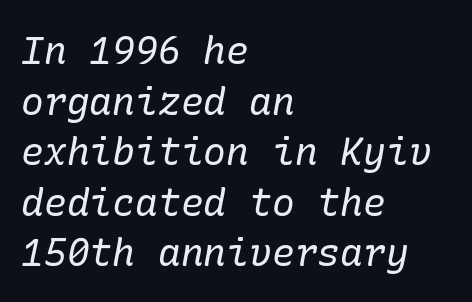
Q: Is the text bold? A: No.
Q: Is the text italic (slanted)? A: Yes, it leans right by about 10 degrees.
Q: Is the typeface a serif or a sans-serif typeface? A: Sans-serif.
Q: Is the text underlined? A: No.
Q: How is the paragraph aligned? A: Left-aligned.
Q: Is the spacing between letters normal or unusually wide? A: Normal.
Q: Is the spacing between lines tight, normal or loose? A: Normal.
Q: Width (condensed, normal, or wide)? A: Normal.
Q: Stroke contrast? A: Low.
Q: x-height? A: Medium.
